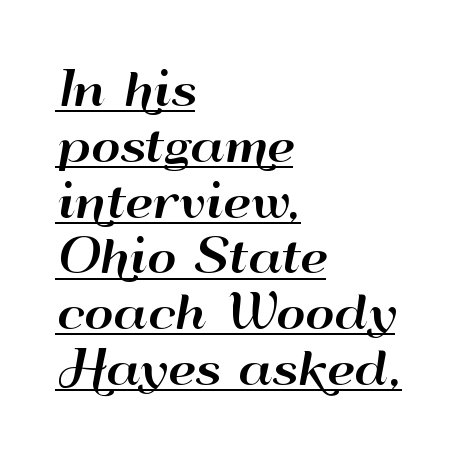
Q: Is the text italic (slanted)? A: Yes.
Q: Is the typeface a serif or a sans-serif typeface? A: Sans-serif.
Q: Is the text underlined? A: Yes.
Q: How is the paragraph aligned? A: Left-aligned.
Q: Is the spacing between letters normal or unusually wide? A: Normal.
Q: Width (condensed, normal, or wide)? A: Wide.
Q: Stroke contrast? A: High.
Q: x-height? A: Small.
Q: Monospaced? A: No.
